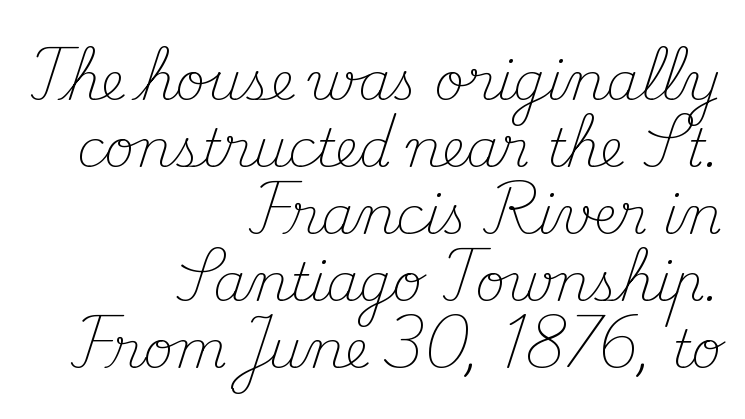
The image shows 52 px light serif type; set right-aligned, normal line spacing (1.29x), normal letter spacing, not underlined; medium stroke contrast and a small x-height.
